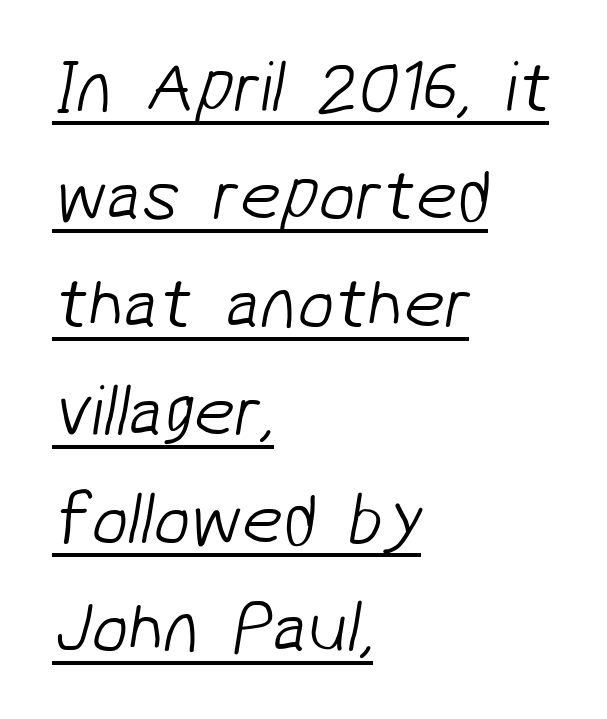
Each line of the rendering has a horizontal stroke beneath the glyphs. The glyphs in this specimen are sans serif. Horizontal alignment here is leftward, the default for most running prose. The passage shown is typed in a proportional face where columns would drift. The tracking reads as untouched default to a designer's eye. A typesetter would call this leading conventional body-copy spacing.
